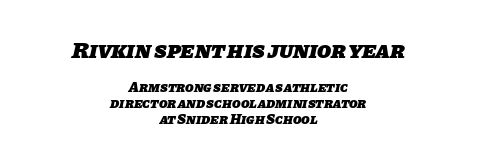
This sample uses plain, unmodified letter spacing. Baseline-to-baseline distance is barely more than the letter height. These two chunks differ in scale, with the top chunk taking the larger measure. Bare-footed words on every line.
